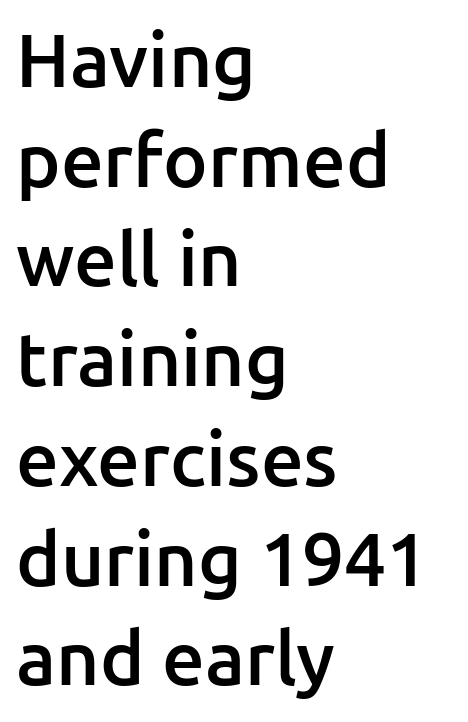
The image shows 75 px semibold sans-serif type, upright; set left-aligned, normal line spacing (1.33x), normal letter spacing, not underlined; low stroke contrast and a medium x-height.
